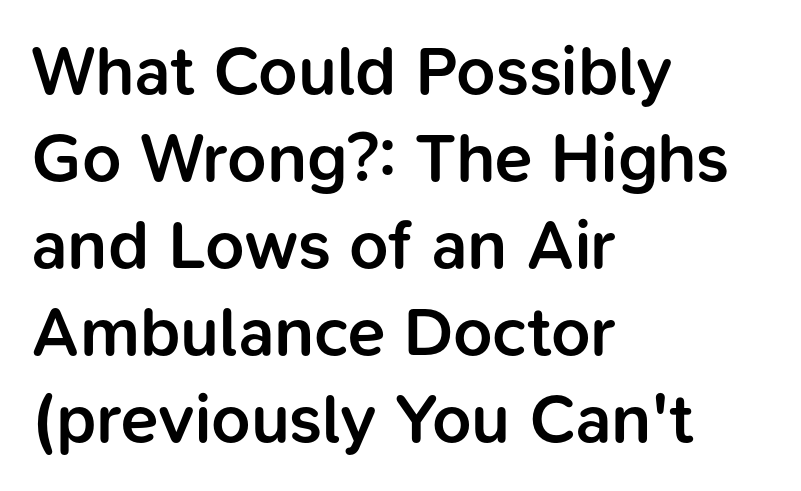
The image shows 69 px semibold sans-serif type, upright; set left-aligned, normal line spacing (1.26x), normal letter spacing, not underlined; low stroke contrast and a medium x-height.
